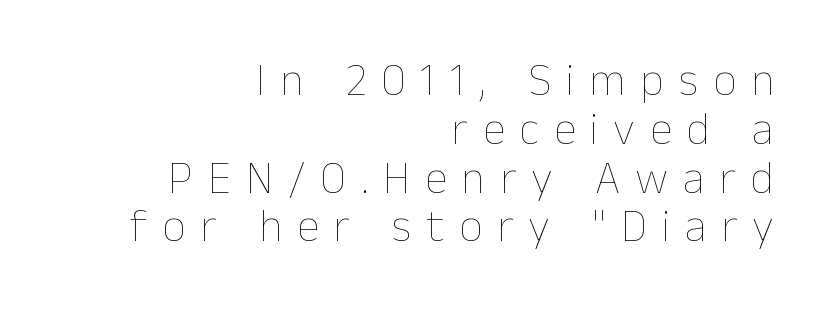
The image shows 46 px thin type, upright; set right-aligned, tight line spacing (1.06x), unusually wide letter spacing (+0.32 em), not underlined; low stroke contrast and a medium x-height.
